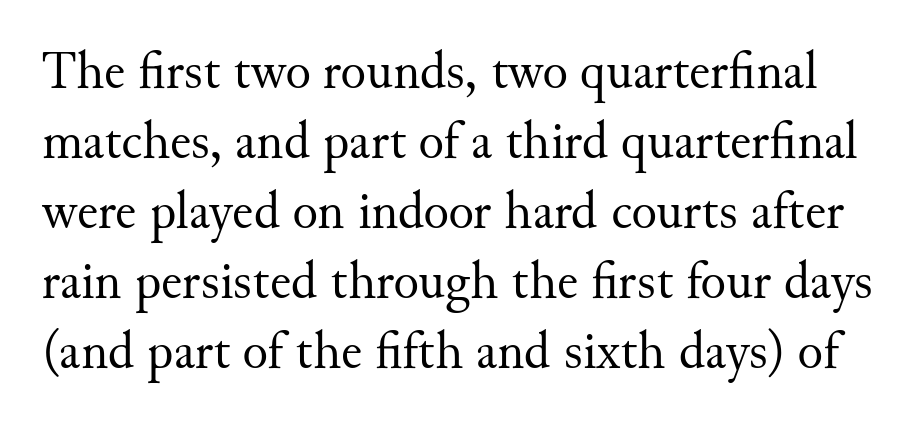
The lettering holds an erect, upright posture throughout. The string is rendered with underlining switched off. Does the type have serifs? Yes, each stem ends in a small foot. Inter-character spacing is left at the font's built-in metrics.
